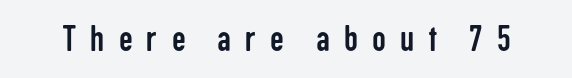
Tall strokes in this sample are plumb rather than angled. Counters stay open thanks to moderate or lighter strokes. Each letter keeps its own natural width here, so spacing adapts to shape. The baseline area is clear. Each word looks stretched out because of the extra space between its letters.
